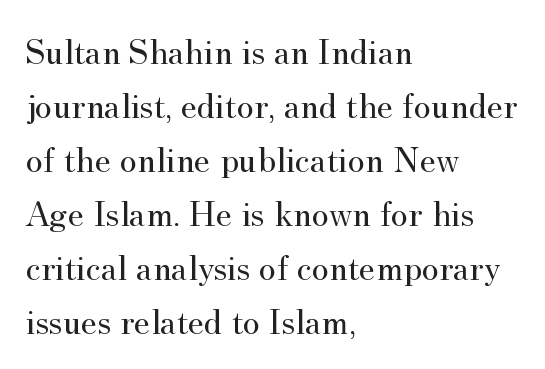
The image shows 37 px regular-weight serif type, upright; set left-aligned, normal line spacing (1.46x), normal letter spacing, not underlined; medium stroke contrast and a small x-height.
